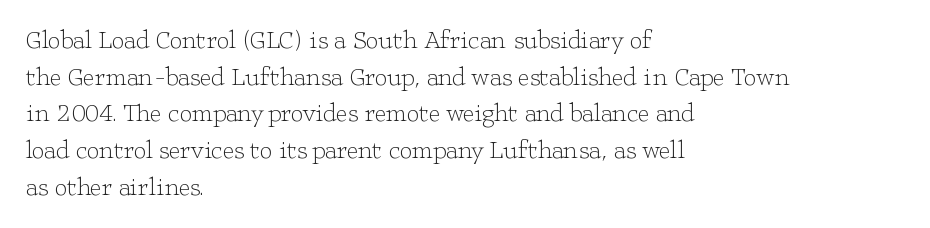
Weight: in the light-to-regular range. In CSS terms this would be text-align: left. The letters stand straight up with perfectly vertical stems. Each new line begins a customary step beneath the previous one. Characters follow at the spacing the type designer built in.
